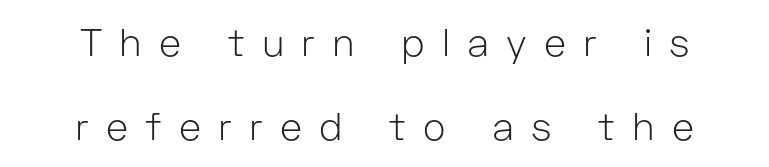
Q: Is the text bold? A: No.
Q: Is the text italic (slanted)? A: No, it is upright.
Q: Is the typeface a serif or a sans-serif typeface? A: Sans-serif.
Q: Is the text underlined? A: No.
Q: How is the paragraph aligned? A: Centered.
Q: Is the spacing between letters normal or unusually wide? A: Unusually wide.
Q: Is the spacing between lines tight, normal or loose? A: Loose.
Q: Width (condensed, normal, or wide)? A: Normal.
Q: Stroke contrast? A: Low.
Q: x-height? A: Medium.
Q: Monospaced? A: No.
